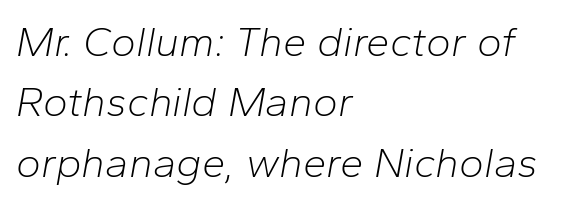
{"italic": "yes", "lean": "right", "slant_degrees": 10, "bold": "no", "weight": "light", "width": "normal", "stroke_contrast": "low", "x_height": "medium", "monospaced": "no", "underline": "no", "align": "left", "line_spacing": "normal", "line_spacing_ratio": 1.44, "letter_spacing": "normal", "letter_spacing_em": 0.0, "glyph_px": 42}
